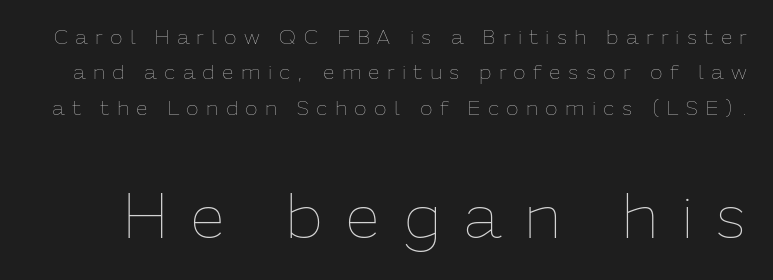
The image shows 64 px thin type, upright; set normal line spacing (1.68x), unusually wide letter spacing (+0.34 em), not underlined; the second (bottom) block is 3.05x larger; low stroke contrast and a medium x-height.
